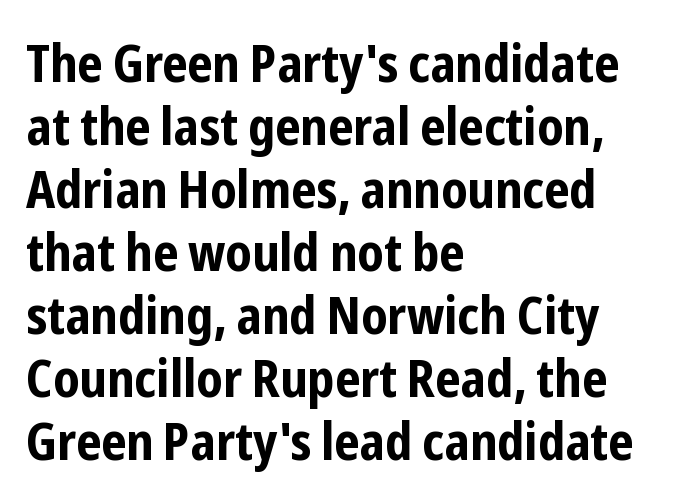
Unlike a traditional serif, this face leaves its strokes unadorned. The letters stand upright; this is a roman face. Words appear dense and cohesive because spacing is normal. The sample has been set heavy, in full bold.
